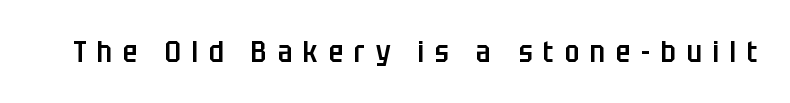
Short note: letters widely spaced. Students, this is semibold: more ink than regular, less than bold. No word sits above an underline. In terms of posture, this sample is upright.
